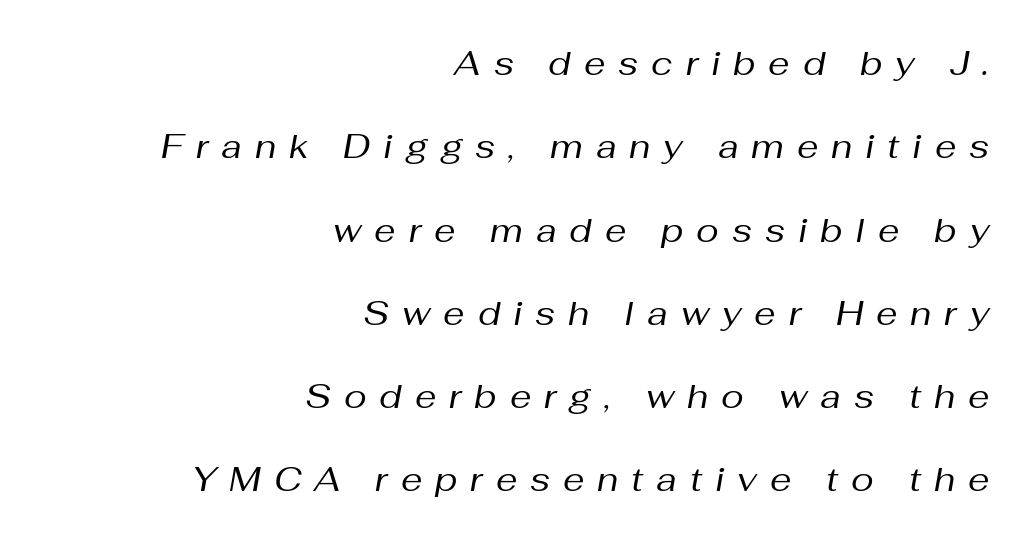
{"italic": "yes", "lean": "right", "slant_degrees": 10, "bold": "no", "weight": "regular", "width": "normal", "stroke_contrast": "medium", "x_height": "medium", "monospaced": "no", "underline": "no", "align": "right", "line_spacing": "loose", "line_spacing_ratio": 2.45, "letter_spacing": "wide", "letter_spacing_em": 0.38, "glyph_px": 34}
